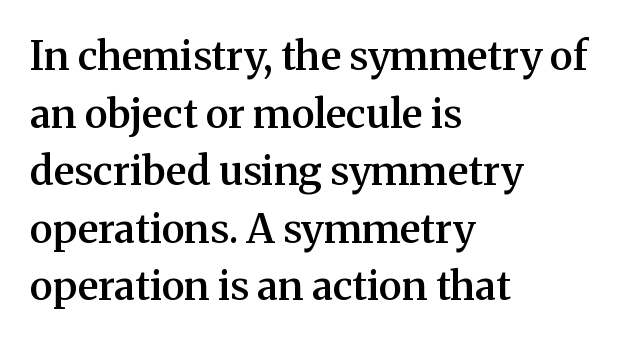
This is the regular roman posture of the typeface. Do the characters align in a grid? No, the font is proportional. The rendering shows small feet on the letterforms — a serif design. Normally led — the rows are evenly, conventionally spaced. Is the type bold? Partly — it's a semibold, heavier than regular but not fully bold.
